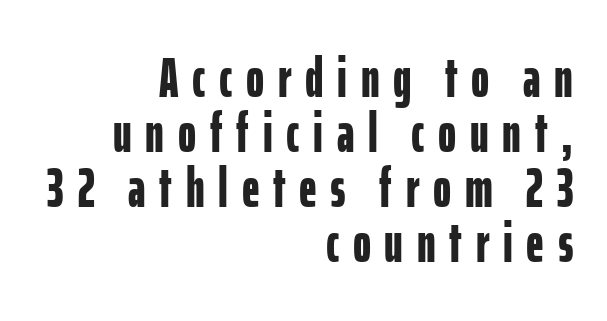
Regarding leading, the lines here are crowded together. Note: no serifs on the glyphs. Spacing verdict: proportional, widths tailored to each character. Descenders are the only things crossing below the line. Stroke thickness is high; the sample reads as a true bold. Short and long lines alike share a common ending point at right.
